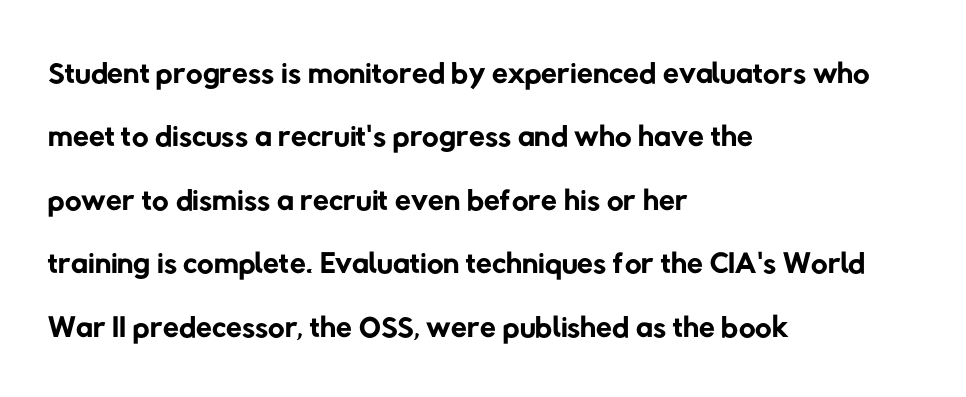
Q: Is the text bold? A: No.
Q: Is the typeface a serif or a sans-serif typeface? A: Sans-serif.
Q: Is the text underlined? A: No.
Q: How is the paragraph aligned? A: Left-aligned.
Q: Is the spacing between letters normal or unusually wide? A: Normal.
Q: Is the spacing between lines tight, normal or loose? A: Normal.
Q: Width (condensed, normal, or wide)? A: Normal.
Q: Stroke contrast? A: Low.
Q: x-height? A: Medium.
Q: Monospaced? A: No.
